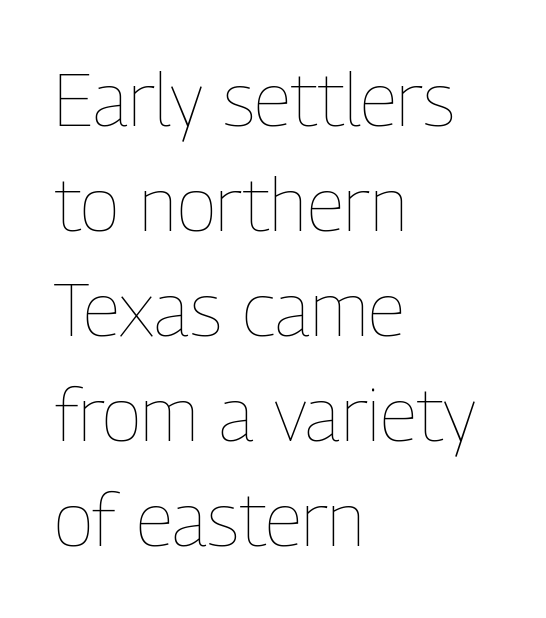
Each row of text sits above clean, open space. This rendering leaves character spacing at its baseline value. The characters are drawn with everyday or finer stroke widths. Proportional: the letters do not fall into vertical columns. Honestly, the row spacing looks completely unremarkable. Does the lettering tilt? It doesn't — this is upright.
